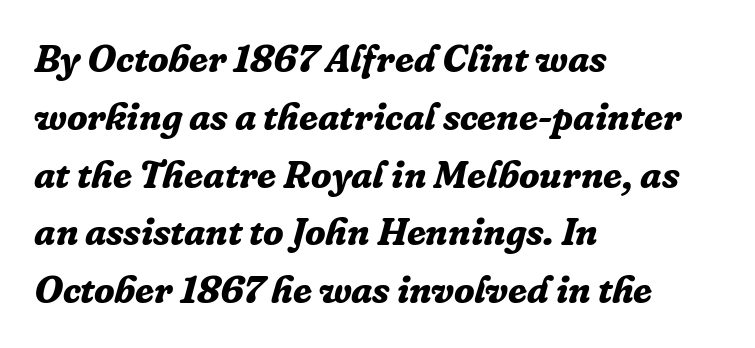
The image shows 38 px bold serif type, italic (leaning right); set left-aligned, normal line spacing (1.52x), normal letter spacing, not underlined; low stroke contrast and a medium x-height.
